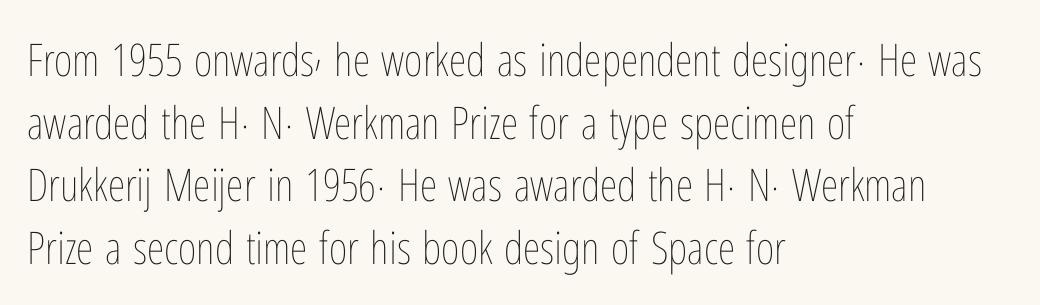
{"italic": "no", "bold": "no", "weight": "thin", "width": "condensed", "stroke_contrast": "low", "x_height": "medium", "monospaced": "no", "underline": "no", "align": "left", "line_spacing": "normal", "line_spacing_ratio": 1.39, "letter_spacing": "normal", "letter_spacing_em": 0.0, "glyph_px": 45}
